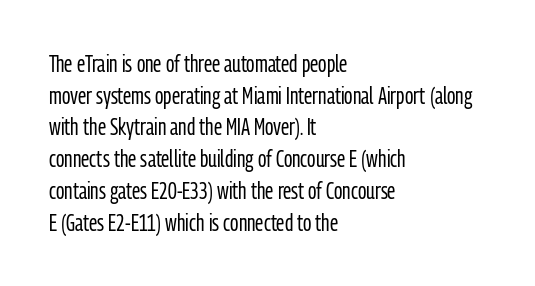
The image shows 23 px text type, upright; set left-aligned, normal line spacing (1.38x), normal letter spacing, not underlined.
